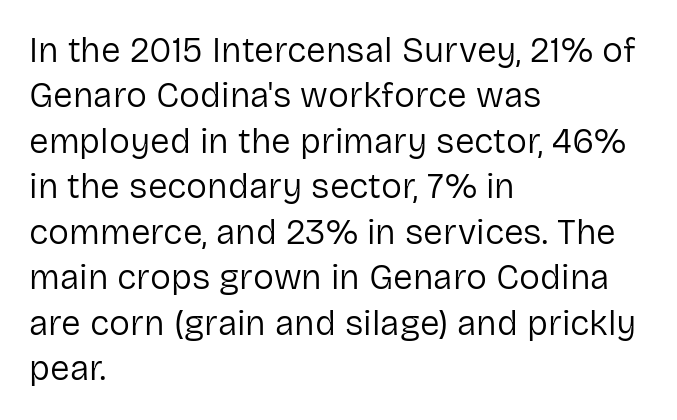
Vertical strokes here are truly vertical. A typesetter would label this face a sans. Character widths vary here, with narrow letters taking less room than wide ones. You could call the tracking neutral — neither tight nor loose. Weight: not bold — regular or lighter. Only glyphs here, with clear space below each row.
